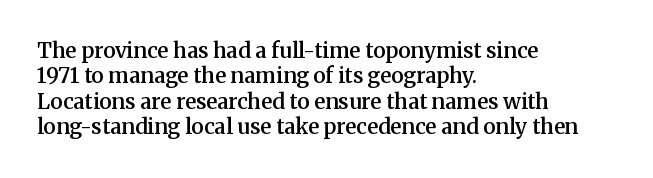
Q: Is the text bold? A: Semi-bold.
Q: Is the text italic (slanted)? A: No, it is upright.
Q: Is the text underlined? A: No.
Q: How is the paragraph aligned? A: Left-aligned.
Q: Is the spacing between letters normal or unusually wide? A: Normal.
